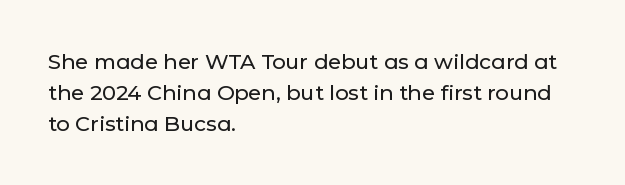
Q: Is the text italic (slanted)? A: No, it is upright.
Q: Is the text underlined? A: No.
Q: How is the paragraph aligned? A: Left-aligned.
Q: Is the spacing between letters normal or unusually wide? A: Normal.
Q: Is the spacing between lines tight, normal or loose? A: Normal.
